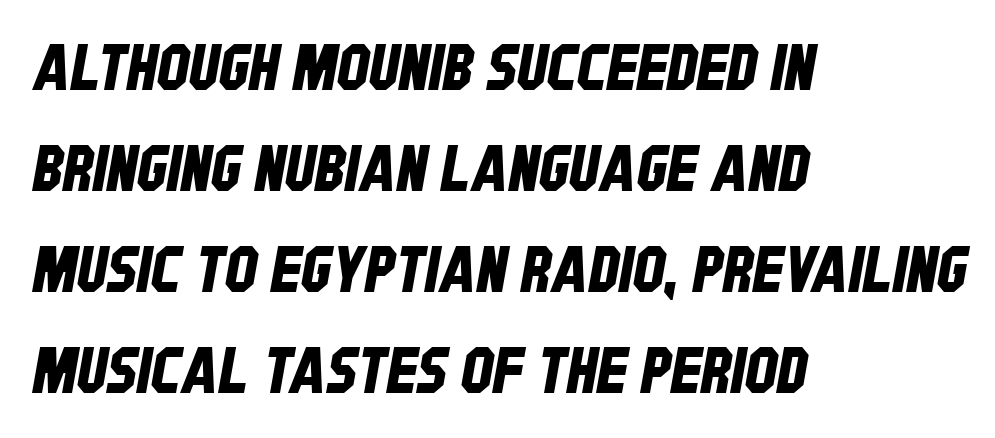
Q: Is the typeface a serif or a sans-serif typeface? A: Sans-serif.
Q: Is the text underlined? A: No.
Q: How is the paragraph aligned? A: Left-aligned.
Q: Is the spacing between letters normal or unusually wide? A: Normal.
Q: Is the spacing between lines tight, normal or loose? A: Normal.
Q: Width (condensed, normal, or wide)? A: Condensed.
Q: Stroke contrast? A: Low.
Q: x-height? A: Large.
Q: Monospaced? A: No.
